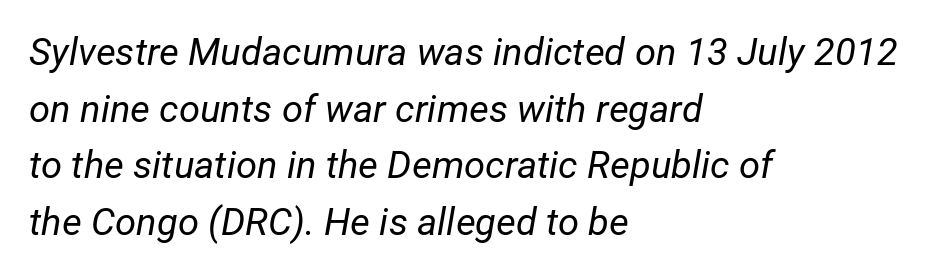
Q: Is the text bold? A: No.
Q: Is the text italic (slanted)? A: Yes, it leans right by about 12 degrees.
Q: Is the text underlined? A: No.
Q: How is the paragraph aligned? A: Left-aligned.
Q: Is the spacing between letters normal or unusually wide? A: Normal.
Q: Is the spacing between lines tight, normal or loose? A: Normal.
Q: Width (condensed, normal, or wide)? A: Normal.
Q: Stroke contrast? A: Low.
Q: x-height? A: Medium.
Q: Monospaced? A: No.
